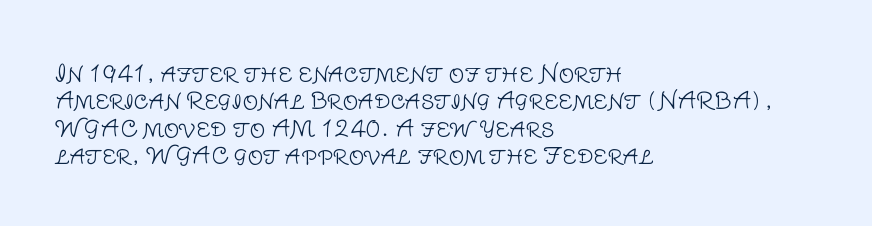
Counters stay open thanks to moderate or lighter strokes. All the whitespace from short lines collects on the right. Normally led — the rows are evenly, conventionally spaced. The glyphs are unaccompanied by any horizontal stroke below them.
